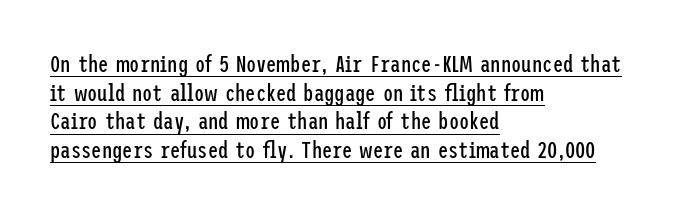
{"italic": "no", "bold": "no", "underline": "yes", "align": "left", "line_spacing": "normal", "line_spacing_ratio": 1.25, "letter_spacing": "normal", "letter_spacing_em": 0.0, "glyph_px": 23}
